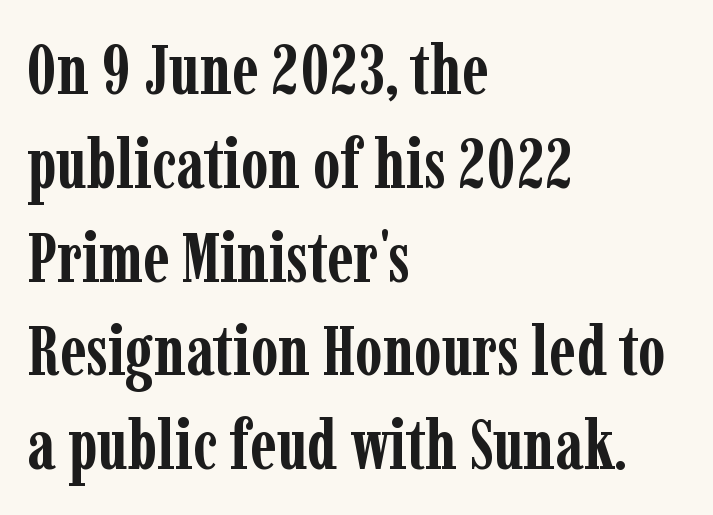
{"serif": "yes", "italic": "no", "bold": "yes", "weight": "semibold", "width": "condensed", "stroke_contrast": "low", "x_height": "medium", "monospaced": "no", "underline": "no", "align": "left", "line_spacing": "normal", "line_spacing_ratio": 1.34, "letter_spacing": "normal", "letter_spacing_em": 0.0, "glyph_px": 70}
